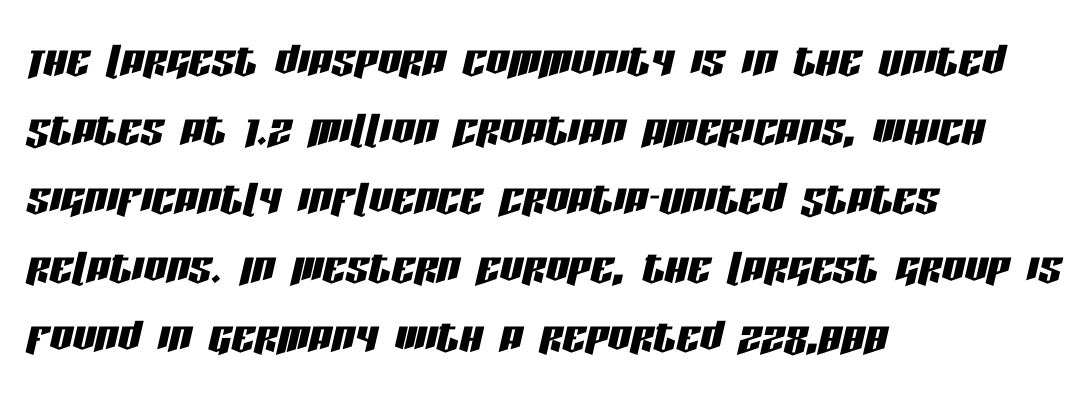
{"italic": "yes", "lean": "right", "slant_degrees": 13, "width": "condensed", "stroke_contrast": "low", "x_height": "large", "monospaced": "no", "underline": "no", "align": "left", "line_spacing_ratio": 1.21, "letter_spacing": "normal", "letter_spacing_em": 0.0, "glyph_px": 57}
